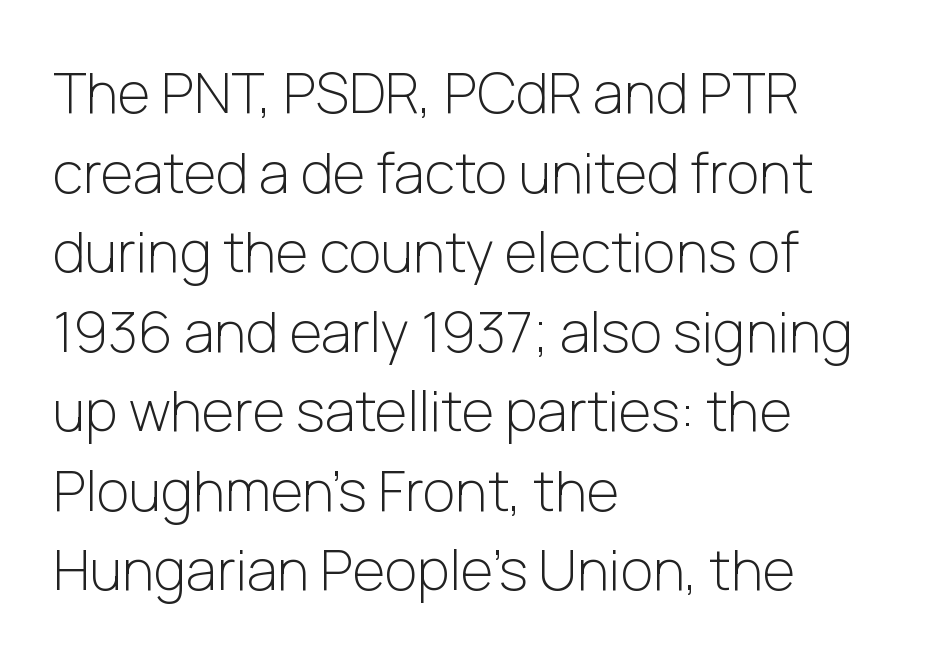
{"serif": "no", "italic": "no", "bold": "no", "weight": "light", "width": "normal", "stroke_contrast": "low", "x_height": "medium", "monospaced": "no", "underline": "no", "align": "left", "line_spacing": "normal", "line_spacing_ratio": 1.42, "letter_spacing": "normal", "letter_spacing_em": 0.0, "glyph_px": 56}
